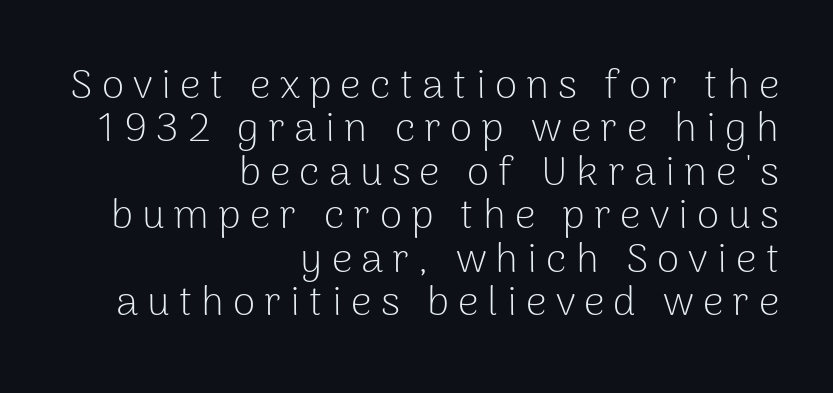
A quiet, ordinary-to-light weight characterises the typeface. One glance says dense: line gaps are narrower than usual. The typeface chosen for these lines omits serifs. Spacing between characters has been opened up far beyond the box default. The typography opts for an upright posture over an oblique one. A typesetter would call this proportional, since set widths differ per character.
